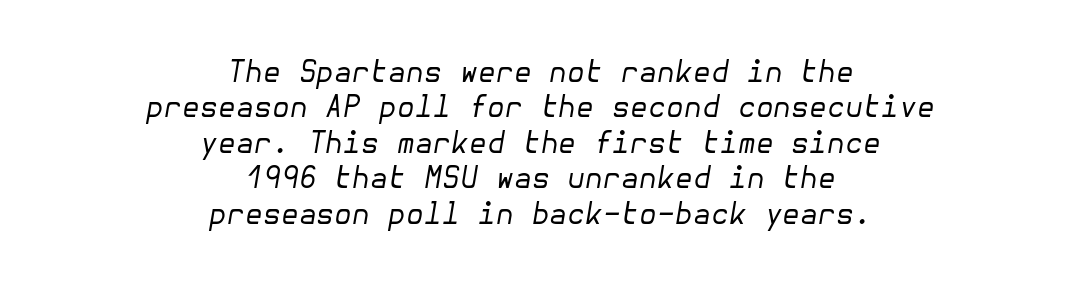
The image shows 29 px regular-weight type, italic (leaning right); set centered, line spacing 1.22x, normal letter spacing, not underlined; low stroke contrast and a medium x-height.
